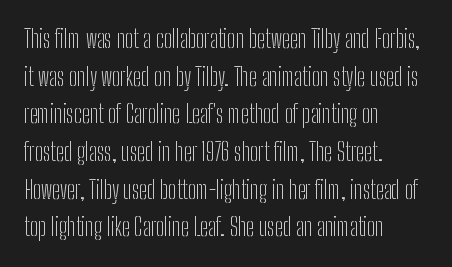
{"italic": "no", "bold": "no", "underline": "no", "align": "left", "line_spacing": "normal", "line_spacing_ratio": 1.57, "letter_spacing": "normal", "letter_spacing_em": 0.0, "glyph_px": 24}
